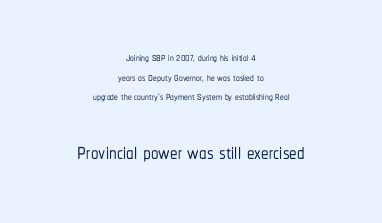
The face used here is proportionally spaced, like ordinary book or web type. Check the space under the baseline: it is left empty. Block two is the big one; block one sits smaller above it. The type is set solid horizontally, with unmodified tracking. In terms of letterform style, serifs are entirely absent. The rag falls on both sides of this text block equally.
